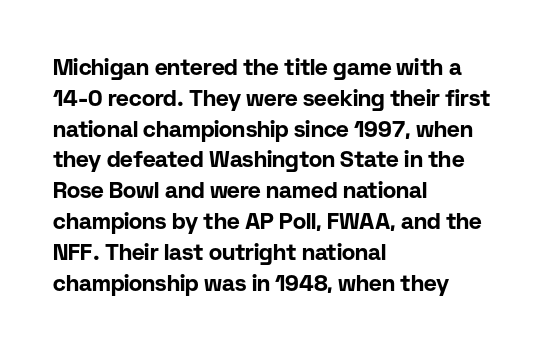
No italicization has been applied; the sample stays upright. The line-height multiplier appears to be the usual default. The face used here has the dense, thick strokes of a bold. Clear beneath every line of the passage. Each word holds together tightly as a unit, with standard inter-letter gaps. The typesetter chose a ragged-right arrangement here.
